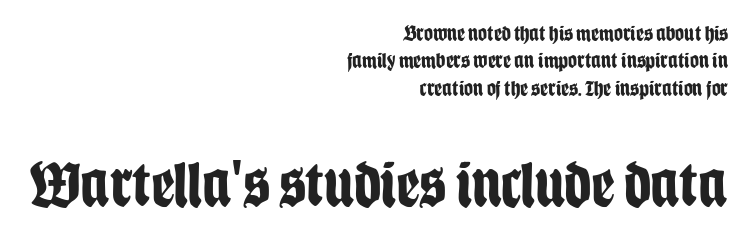
{"serif": "no", "italic": "no", "bold": "yes", "weight": "bold", "width": "condensed", "stroke_contrast": "low", "x_height": "large", "monospaced": "no", "underline": "no", "align": "right", "line_spacing": "normal", "line_spacing_ratio": 1.25, "letter_spacing": "normal", "letter_spacing_em": 0.0, "larger_block": "second", "size_ratio": 2.95, "glyph_px": 65}
